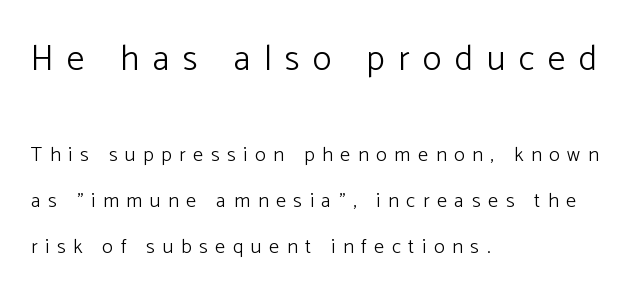
Q: Is the text bold? A: No.
Q: Is the text italic (slanted)? A: No, it is upright.
Q: Is the typeface a serif or a sans-serif typeface? A: Sans-serif.
Q: Is the text underlined? A: No.
Q: How is the paragraph aligned? A: Left-aligned.
Q: Is the spacing between letters normal or unusually wide? A: Unusually wide.
Q: Is the spacing between lines tight, normal or loose? A: Loose.
Q: Which block of text is set in a larger size, the first (top) or the second (bottom)? A: The first (top) one.
Q: Width (condensed, normal, or wide)? A: Normal.
Q: Stroke contrast? A: Low.
Q: x-height? A: Medium.
Q: Monospaced? A: No.
